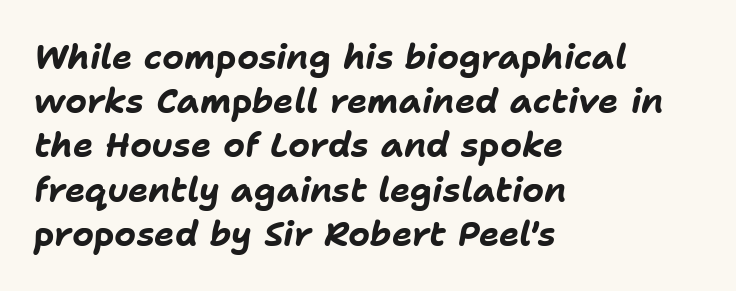
Q: Is the text bold? A: Yes.
Q: Is the text italic (slanted)? A: Yes, it leans right by about 11 degrees.
Q: Is the text underlined? A: No.
Q: How is the paragraph aligned? A: Left-aligned.
Q: Is the spacing between letters normal or unusually wide? A: Normal.
Q: Is the spacing between lines tight, normal or loose? A: Normal.
Q: Width (condensed, normal, or wide)? A: Normal.
Q: Stroke contrast? A: Low.
Q: x-height? A: Medium.
Q: Monospaced? A: No.
